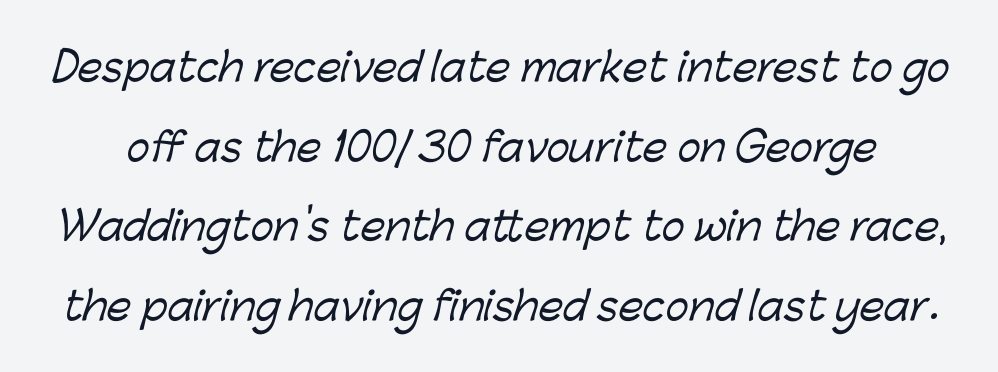
A typesetter would call this zero additional tracking. The passage shown is typeset with a sans-serif family. Think of a printed novel: that variable character pitch is what you see here. Rows of type keep a wide berth in the vertical direction. The zone under the glyphs is completely vacant.
